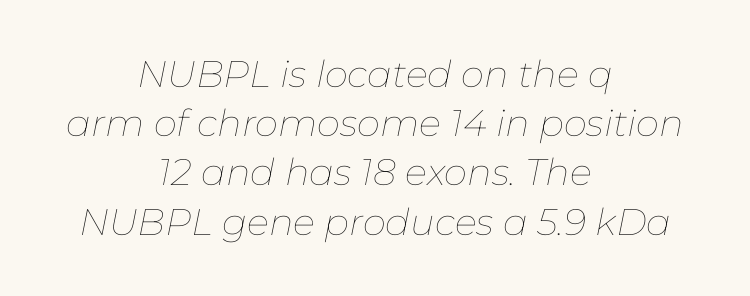
The image shows 37 px thin type, italic (leaning right); set centered, normal line spacing (1.33x), normal letter spacing, not underlined; low stroke contrast and a medium x-height.
